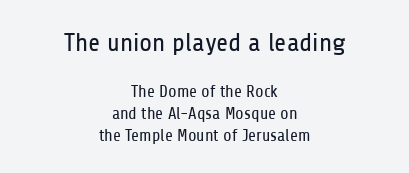
Q: Is the text bold? A: No.
Q: Is the text italic (slanted)? A: No, it is upright.
Q: Is the text underlined? A: No.
Q: How is the paragraph aligned? A: Centered.
Q: Is the spacing between letters normal or unusually wide? A: Normal.
Q: Is the spacing between lines tight, normal or loose? A: Normal.
Q: Which block of text is set in a larger size, the first (top) or the second (bottom)? A: The first (top) one.
